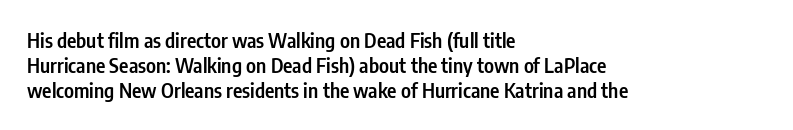
Q: Is the text bold? A: Semi-bold.
Q: Is the text italic (slanted)? A: No, it is upright.
Q: Is the text underlined? A: No.
Q: How is the paragraph aligned? A: Left-aligned.
Q: Is the spacing between letters normal or unusually wide? A: Normal.
